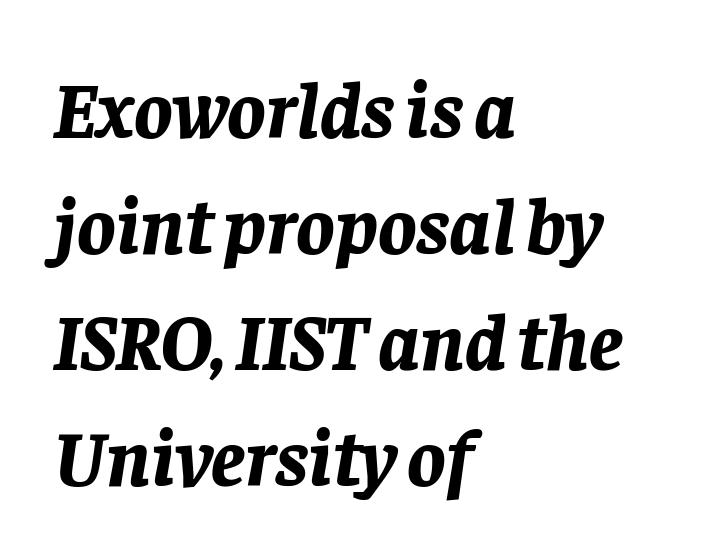
The image shows 80 px bold type, italic (leaning right); set left-aligned, normal line spacing (1.45x), normal letter spacing, not underlined; low stroke contrast and a large x-height.
